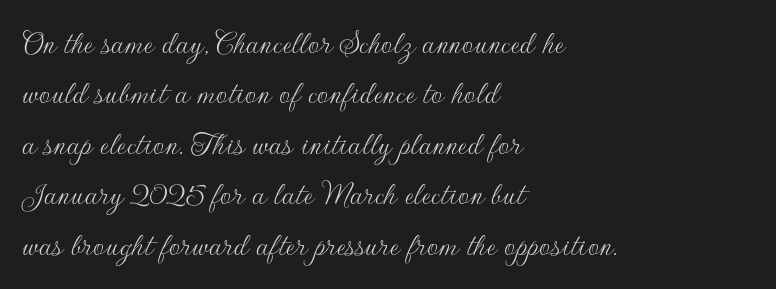
The image shows 35 px thin sans-serif type; set left-aligned, normal line spacing (1.44x), normal letter spacing, not underlined; low stroke contrast and a small x-height.
